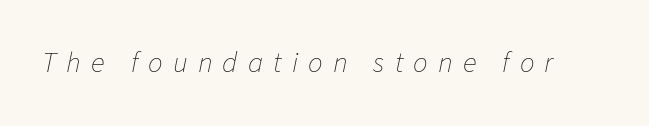
{"italic": "yes", "lean": "right", "slant_degrees": 11, "bold": "no", "weight": "thin", "width": "normal", "stroke_contrast": "low", "x_height": "medium", "monospaced": "no", "underline": "no", "letter_spacing": "wide", "letter_spacing_em": 0.35, "glyph_px": 29}
